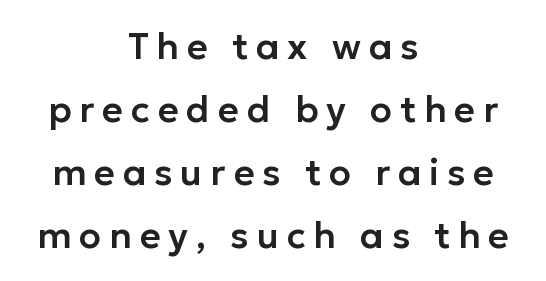
{"serif": "no", "italic": "no", "width": "normal", "stroke_contrast": "low", "x_height": "medium", "monospaced": "no", "underline": "no", "align": "center", "line_spacing_ratio": 1.75, "letter_spacing": "wide", "letter_spacing_em": 0.22, "glyph_px": 36}
